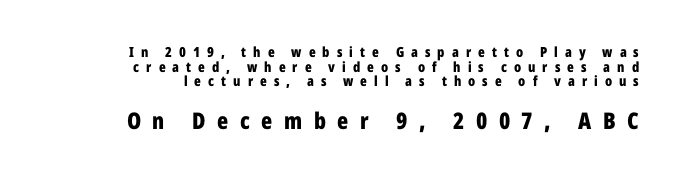
Q: Is the text bold? A: Yes.
Q: Is the text italic (slanted)? A: No, it is upright.
Q: Is the text underlined? A: No.
Q: How is the paragraph aligned? A: Right-aligned.
Q: Is the spacing between letters normal or unusually wide? A: Unusually wide.
Q: Is the spacing between lines tight, normal or loose? A: Tight.
Q: Which block of text is set in a larger size, the first (top) or the second (bottom)? A: The second (bottom) one.
